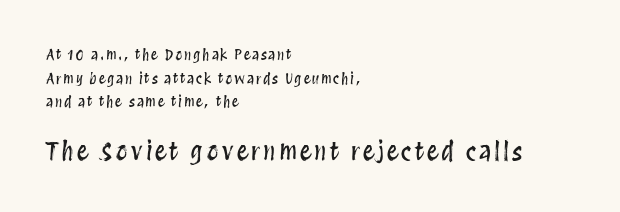
Q: Is the text italic (slanted)? A: No, it is upright.
Q: Is the text underlined? A: No.
Q: How is the paragraph aligned? A: Left-aligned.
Q: Is the spacing between lines tight, normal or loose? A: Normal.
Q: Which block of text is set in a larger size, the first (top) or the second (bottom)? A: The second (bottom) one.
